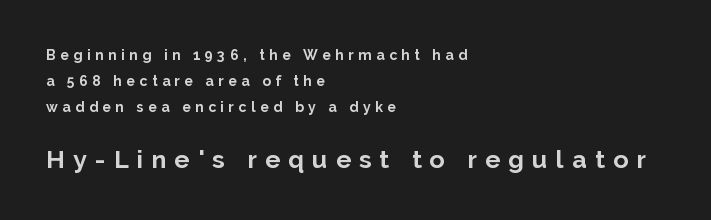
Nope, not italic — everything's standing straight. You'd pick this weight for a headline — it's a proper bold. Small over large — that's the arrangement of the two blocks here. The gaps between neighbouring characters are conspicuously large.
